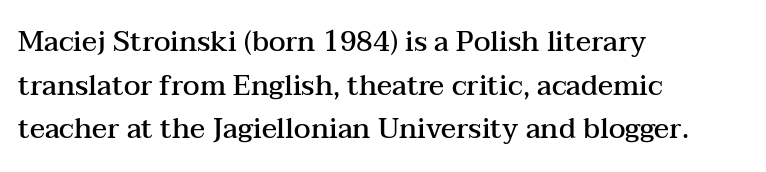
The image shows 28 px semibold, wide serif type, upright; set left-aligned, normal line spacing (1.56x), normal letter spacing, not underlined; medium stroke contrast and a medium x-height.
